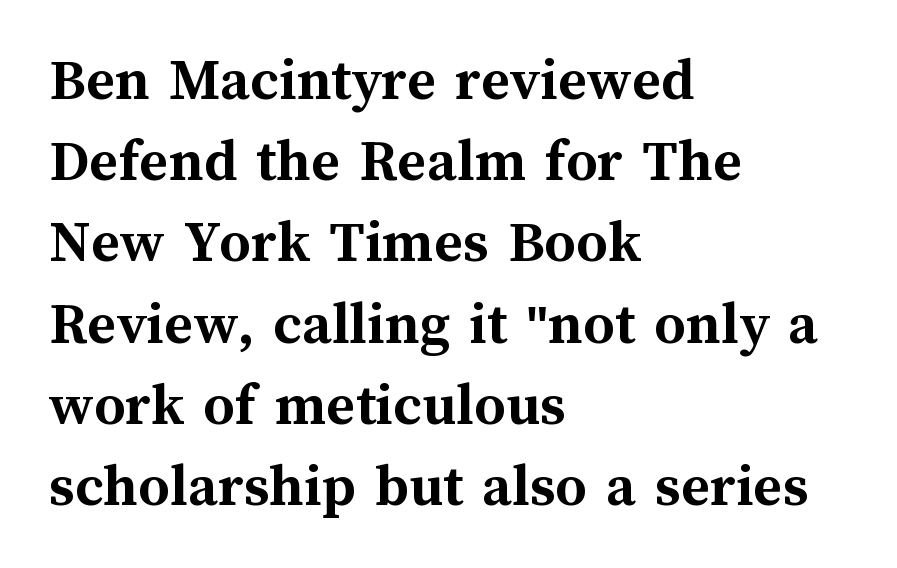
Q: Is the text bold? A: Yes.
Q: Is the text italic (slanted)? A: No, it is upright.
Q: Is the text underlined? A: No.
Q: How is the paragraph aligned? A: Left-aligned.
Q: Is the spacing between letters normal or unusually wide? A: Normal.
Q: Is the spacing between lines tight, normal or loose? A: Normal.
Q: Width (condensed, normal, or wide)? A: Normal.
Q: Stroke contrast? A: Medium.
Q: x-height? A: Medium.
Q: Monospaced? A: No.
